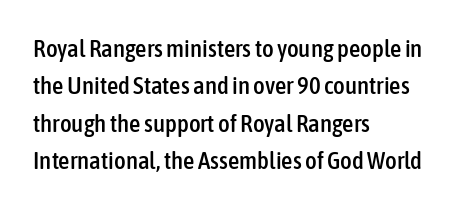
Q: Is the text italic (slanted)? A: No, it is upright.
Q: Is the text underlined? A: No.
Q: How is the paragraph aligned? A: Left-aligned.
Q: Is the spacing between letters normal or unusually wide? A: Normal.
Q: Is the spacing between lines tight, normal or loose? A: Normal.
